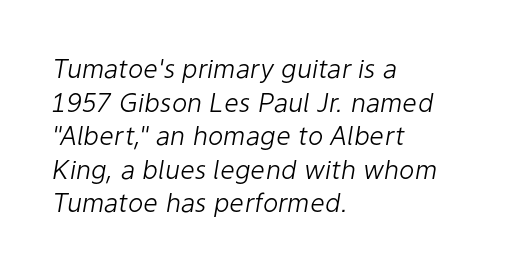
Baseline-to-baseline distance is the conventional proportion of letter height. The ragged edge is on the right, which tells us the setting is flush left. Compared with typical body copy, the letter spacing here is the same. Nothing heavy about these letters — not bold at all.
